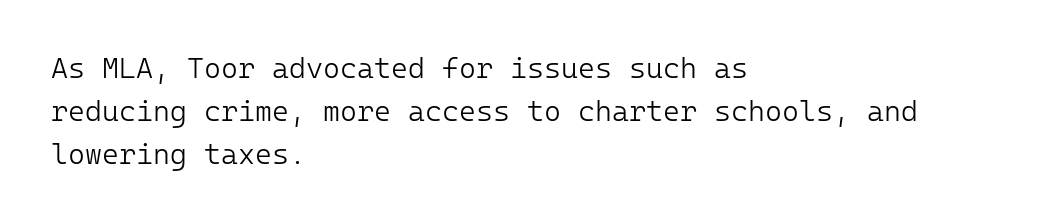
The text was rendered using a sans face with plain stroke endings. The face looks like a standard text weight, possibly lighter. There is no visible air inserted between adjacent glyphs. These lines stack with their left ends in a neat column. Summary of vertical rhythm: regular, with standard interline spacing.
